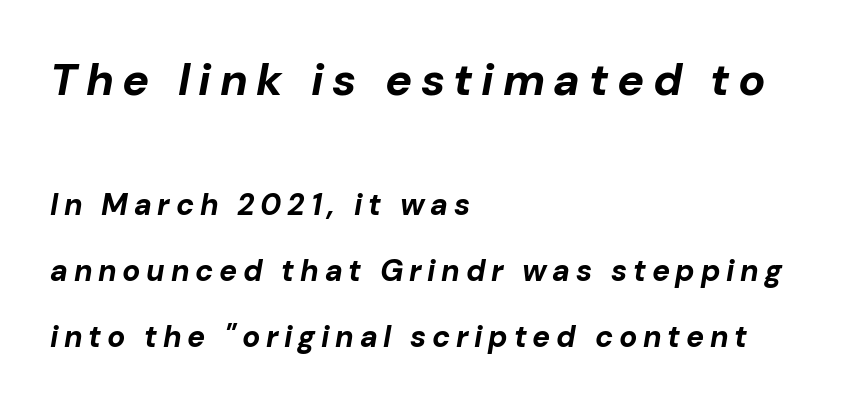
Layout note: lines flush left. As a designer I'd log this as weight 700, bold. Honestly, the rows look like they've been pulled way apart. You could not count columns in this text — the font is proportionally spaced.
